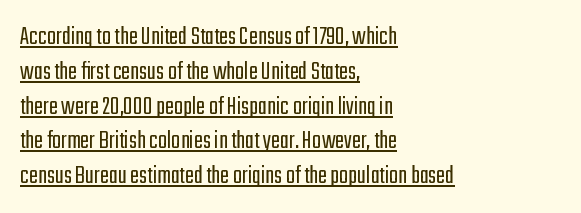
Tracking value appears to be zero — textbook default spacing. Caption: lettering with a line underneath. Every character sits straight up, as roman type does. Heaviness? Minimal to ordinary, like unemphasized prose. The space between consecutive lines is moderate.
